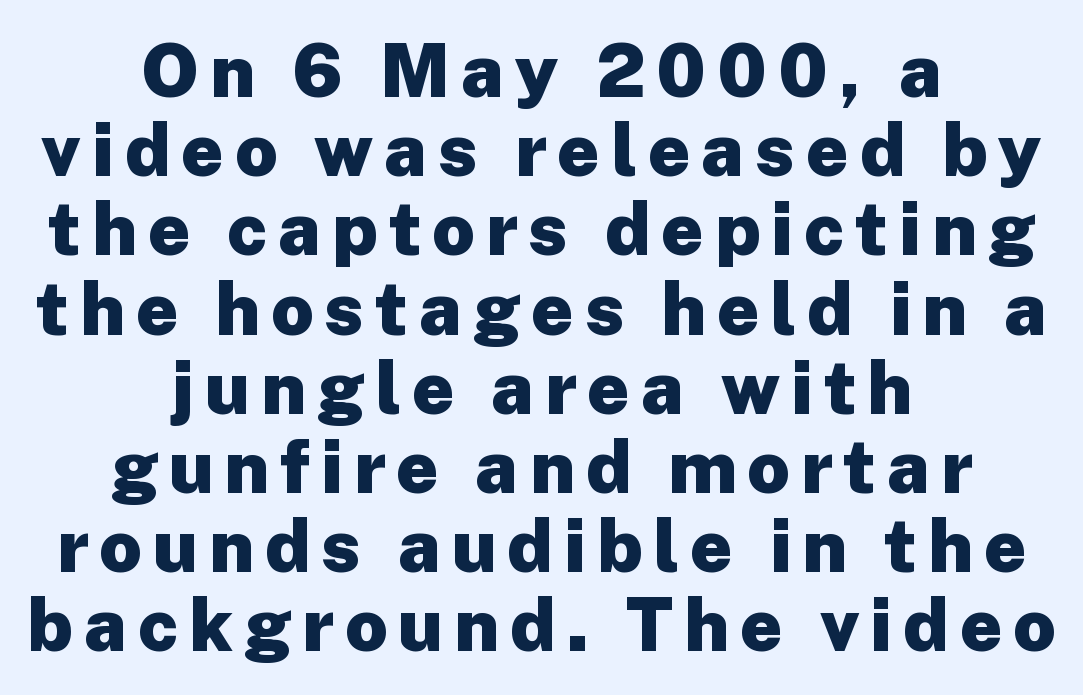
Thick stems and heavy bowls — unmistakably bold. Look at the bottom of the vertical strokes: they stop flat, with no serifs. Tightly led — the rows are bunched. A typesetter would call this proportional, since set widths differ per character.
